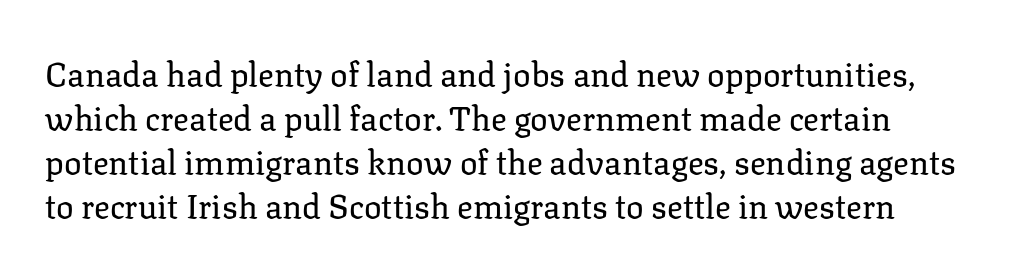
Q: Is the text bold? A: No.
Q: Is the text italic (slanted)? A: No, it is upright.
Q: Is the typeface a serif or a sans-serif typeface? A: Serif.
Q: Is the text underlined? A: No.
Q: Is the spacing between letters normal or unusually wide? A: Normal.
Q: Is the spacing between lines tight, normal or loose? A: Normal.
Q: Width (condensed, normal, or wide)? A: Normal.
Q: Stroke contrast? A: Low.
Q: x-height? A: Medium.
Q: Monospaced? A: No.
